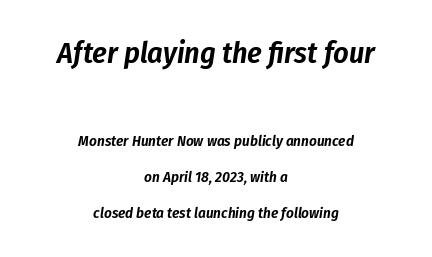
{"italic": "yes", "lean": "right", "slant_degrees": 8, "width": "condensed", "stroke_contrast": "low", "x_height": "medium", "monospaced": "no", "underline": "no", "align": "center", "line_spacing": "loose", "line_spacing_ratio": 2.42, "letter_spacing": "normal", "letter_spacing_em": 0.0, "larger_block": "first", "size_ratio": 2.0, "glyph_px": 30}
